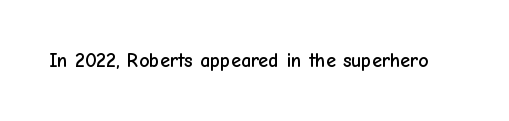
Q: Is the text italic (slanted)? A: No, it is upright.
Q: Is the text underlined? A: No.
Q: Is the spacing between letters normal or unusually wide? A: Normal.
